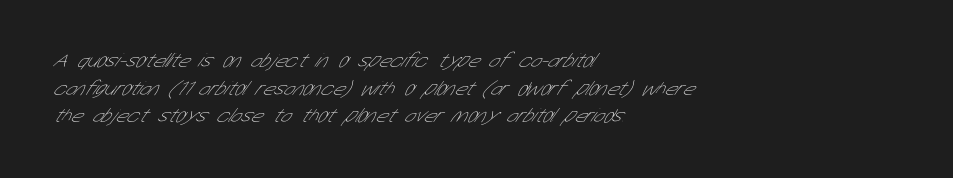
Q: Is the text bold? A: No.
Q: Is the text underlined? A: No.
Q: How is the paragraph aligned? A: Left-aligned.
Q: Is the spacing between letters normal or unusually wide? A: Normal.
Q: Is the spacing between lines tight, normal or loose? A: Normal.
